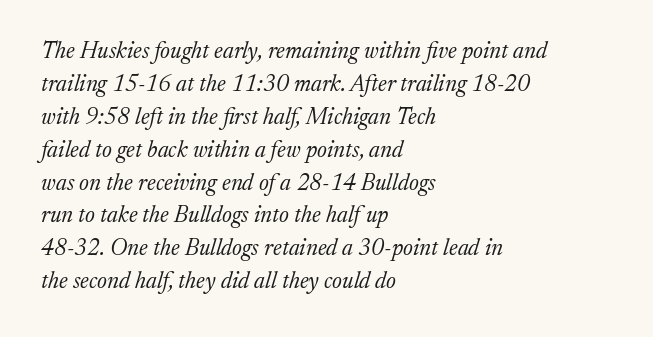
{"italic": "yes", "lean": "right", "slant_degrees": 17, "bold": "no", "underline": "no", "align": "left", "line_spacing": "normal", "line_spacing_ratio": 1.43, "letter_spacing": "normal", "letter_spacing_em": 0.0, "glyph_px": 23}
